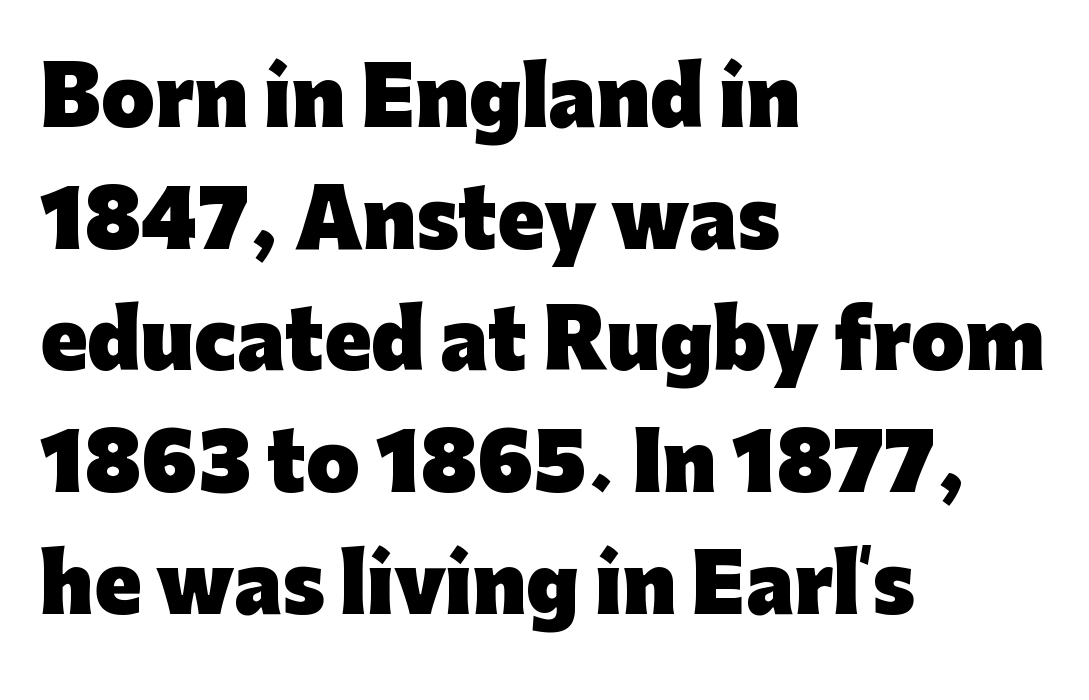
{"serif": "no", "italic": "no", "bold": "yes", "weight": "heavy", "width": "normal", "stroke_contrast": "low", "x_height": "medium", "monospaced": "no", "underline": "no", "align": "left", "line_spacing": "normal", "line_spacing_ratio": 1.58, "letter_spacing": "normal", "letter_spacing_em": 0.0, "glyph_px": 77}
